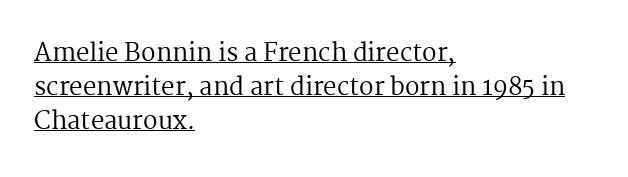
Q: Is the text bold? A: No.
Q: Is the text italic (slanted)? A: No, it is upright.
Q: Is the text underlined? A: Yes.
Q: How is the paragraph aligned? A: Left-aligned.
Q: Is the spacing between letters normal or unusually wide? A: Normal.
Q: Is the spacing between lines tight, normal or loose? A: Normal.
